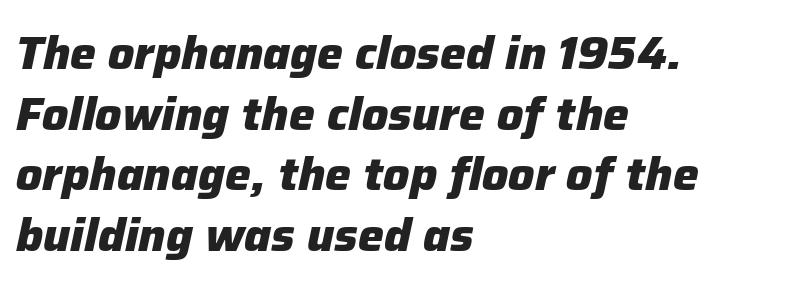
The image shows 46 px heavy type, italic (leaning right); set left-aligned, normal line spacing (1.32x), normal letter spacing, not underlined; low stroke contrast and a medium x-height.
